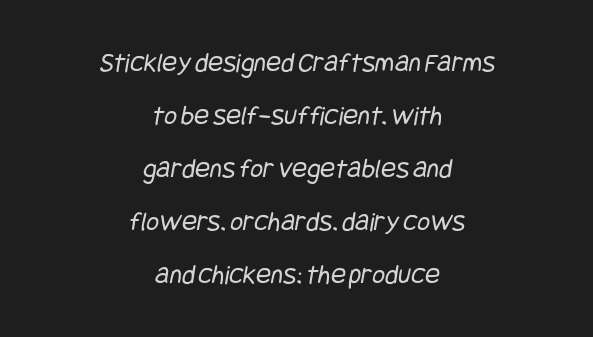
Heft: none added — not bold. Honestly, the letter spacing is just normal — you wouldn't notice it. This is sans-serif lettering, the kind often seen on screens and signage. Descenders are the only things crossing below the line. The passage is arranged like a title page — every line centered.
